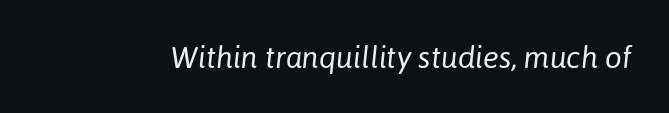
The image shows 30 px regular-weight type, italic (leaning right); set normal letter spacing, not underlined; low stroke contrast and a medium x-height.
